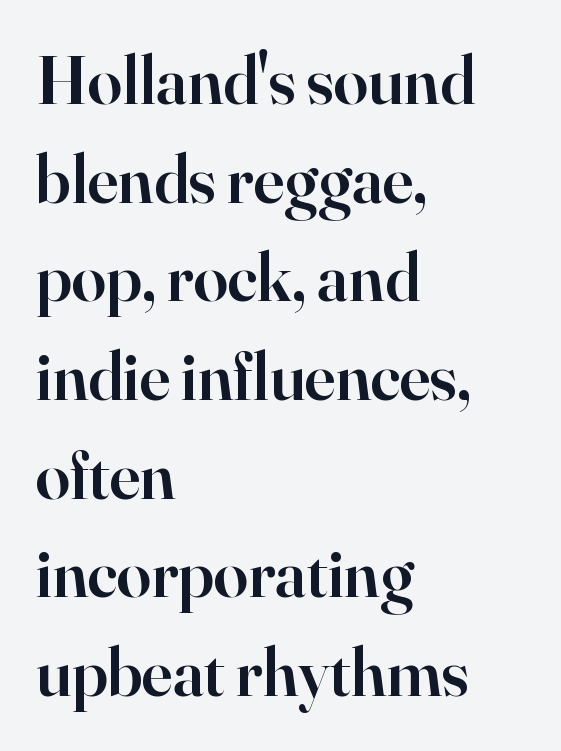
The image shows 69 px semibold serif type, upright; set left-aligned, normal line spacing (1.43x), normal letter spacing, not underlined; high stroke contrast and a small x-height.
